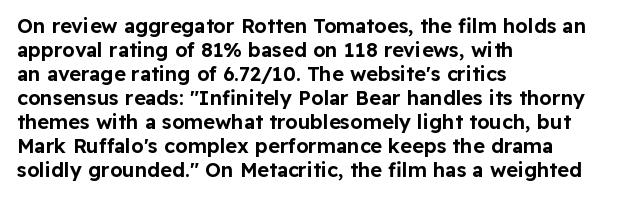
Q: Is the text italic (slanted)? A: No, it is upright.
Q: Is the text underlined? A: No.
Q: How is the paragraph aligned? A: Left-aligned.
Q: Is the spacing between letters normal or unusually wide? A: Normal.
